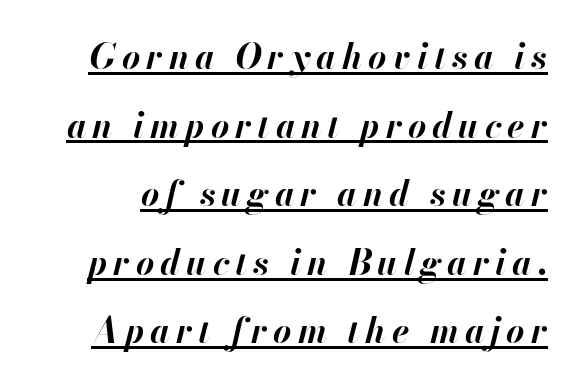
The image shows 35 px bold type, italic (leaning right); set loose line spacing (1.96x), underlined; high stroke contrast and a small x-height.
